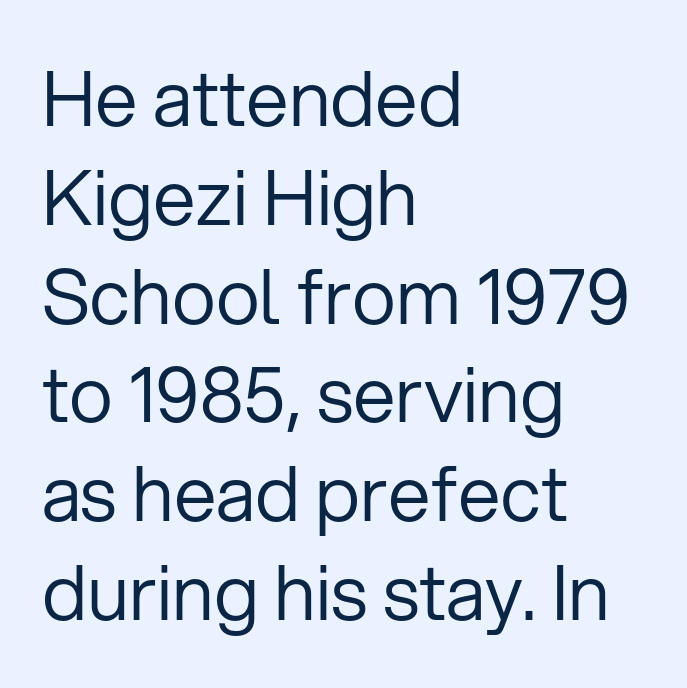
Q: Is the text bold? A: No.
Q: Is the text italic (slanted)? A: No, it is upright.
Q: Is the typeface a serif or a sans-serif typeface? A: Sans-serif.
Q: Is the text underlined? A: No.
Q: How is the paragraph aligned? A: Left-aligned.
Q: Is the spacing between letters normal or unusually wide? A: Normal.
Q: Is the spacing between lines tight, normal or loose? A: Normal.
Q: Width (condensed, normal, or wide)? A: Normal.
Q: Stroke contrast? A: Low.
Q: x-height? A: Medium.
Q: Monospaced? A: No.
